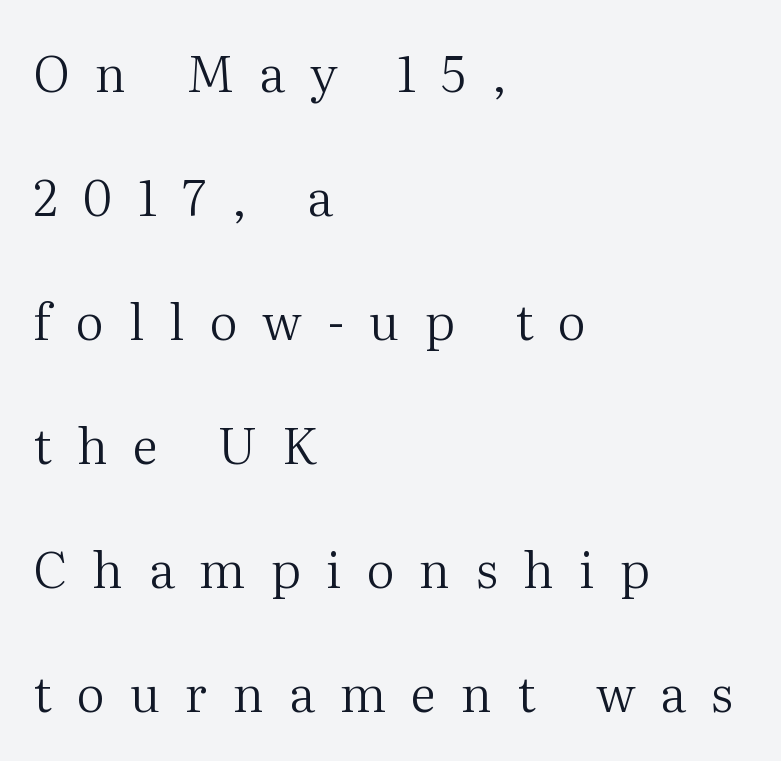
The words here are not underlined. Is the stroke heavy? The answer is a plain regular-or-lighter. Is there any slant? The stems are plumb. The horizontal fit of the characters is loose and conspicuously gappy.
